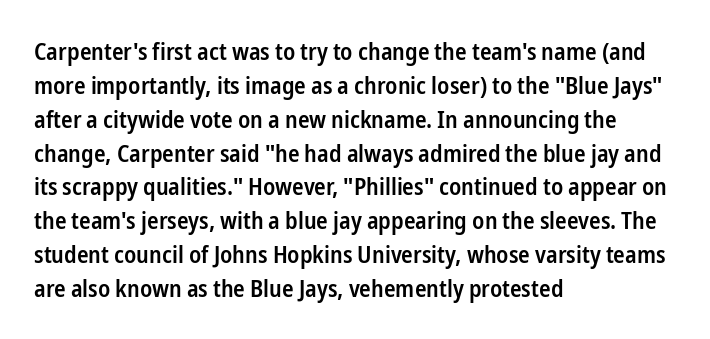
{"italic": "no", "bold": "semi", "underline": "no", "align": "left", "line_spacing": "normal", "line_spacing_ratio": 1.41, "letter_spacing": "normal", "letter_spacing_em": 0.0, "glyph_px": 24}
